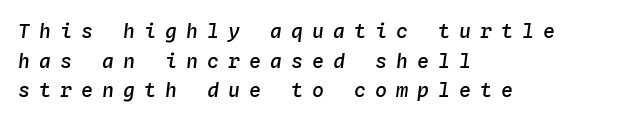
Summary of vertical rhythm: regular, with standard interline spacing. Would a proofreader flag this as italicized? Yes. The area under the type is left untouched. Typeset ragged right — the left edge is the straight one.
